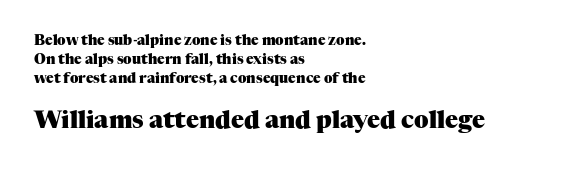
{"italic": "no", "bold": "yes", "underline": "no", "align": "left", "line_spacing": "normal", "line_spacing_ratio": 1.34, "letter_spacing": "normal", "letter_spacing_em": 0.0, "larger_block": "second", "size_ratio": 1.71, "glyph_px": 24}
